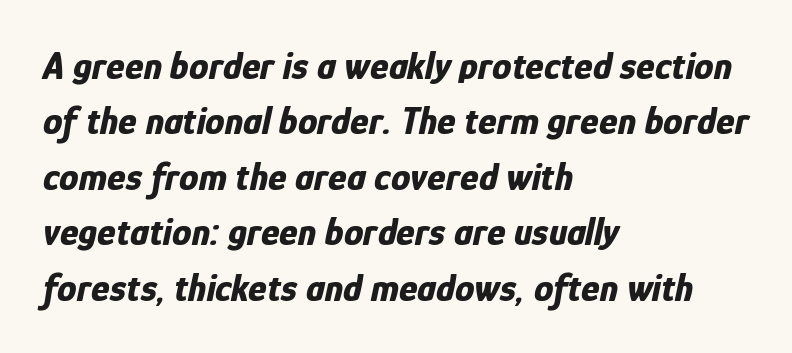
Q: Is the text bold? A: Yes.
Q: Is the text italic (slanted)? A: Yes, it leans right by about 12 degrees.
Q: Is the text underlined? A: No.
Q: How is the paragraph aligned? A: Left-aligned.
Q: Is the spacing between letters normal or unusually wide? A: Normal.
Q: Is the spacing between lines tight, normal or loose? A: Normal.
Q: Width (condensed, normal, or wide)? A: Condensed.
Q: Stroke contrast? A: Low.
Q: x-height? A: Medium.
Q: Monospaced? A: No.
